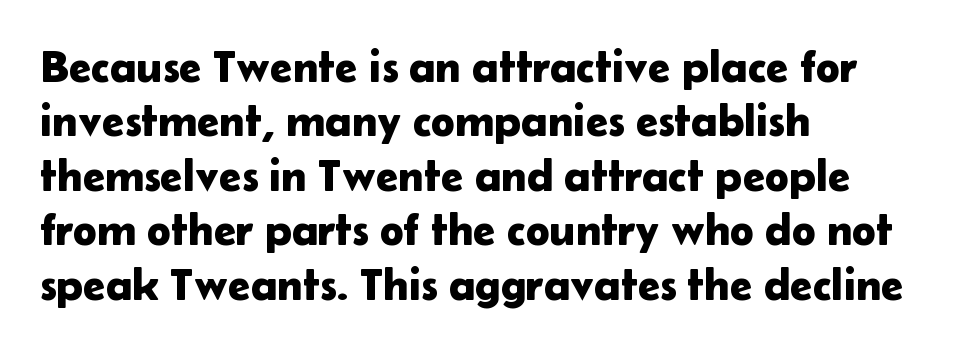
Q: Is the text italic (slanted)? A: No, it is upright.
Q: Is the typeface a serif or a sans-serif typeface? A: Sans-serif.
Q: Is the text underlined? A: No.
Q: How is the paragraph aligned? A: Left-aligned.
Q: Is the spacing between letters normal or unusually wide? A: Normal.
Q: Width (condensed, normal, or wide)? A: Normal.
Q: Stroke contrast? A: Low.
Q: x-height? A: Medium.
Q: Monospaced? A: No.
